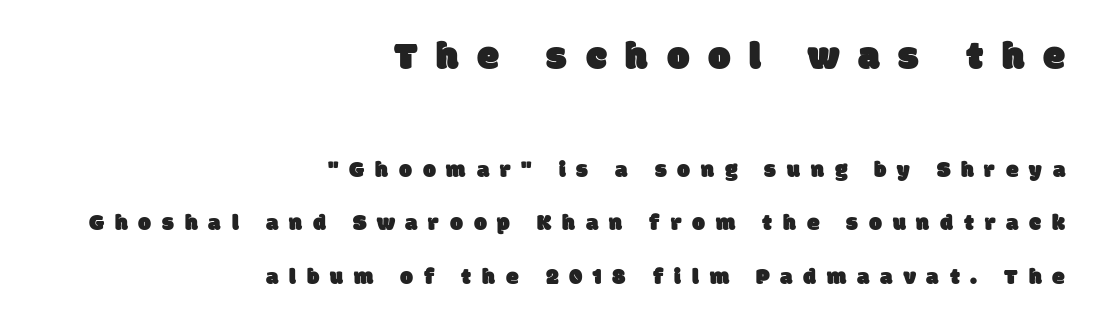
The image shows 40 px sans-serif type; set right-aligned, loose line spacing (2.32x), unusually wide letter spacing (+0.47 em), not underlined; the first (top) block is 1.74x larger; low stroke contrast and a large x-height.
